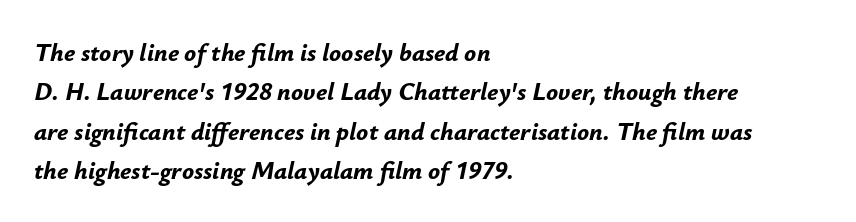
The image shows 25 px bold type, italic (leaning right); set left-aligned, normal line spacing (1.58x), normal letter spacing, not underlined.
